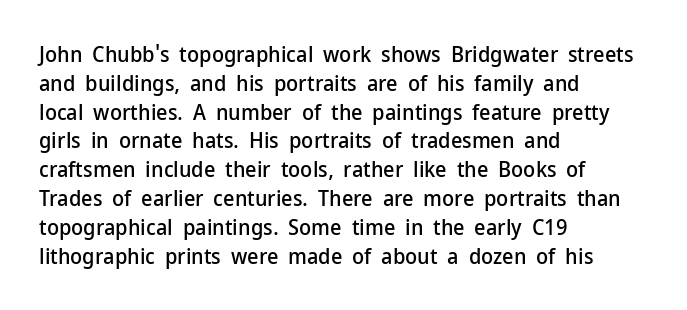
Q: Is the text italic (slanted)? A: No, it is upright.
Q: Is the text underlined? A: No.
Q: How is the paragraph aligned? A: Left-aligned.
Q: Is the spacing between letters normal or unusually wide? A: Normal.
Q: Is the spacing between lines tight, normal or loose? A: Normal.
